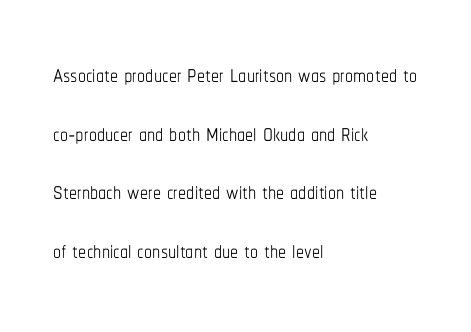
Q: Is the text bold? A: No.
Q: Is the text italic (slanted)? A: No, it is upright.
Q: Is the text underlined? A: No.
Q: How is the paragraph aligned? A: Left-aligned.
Q: Is the spacing between letters normal or unusually wide? A: Normal.
Q: Width (condensed, normal, or wide)? A: Condensed.
Q: Stroke contrast? A: Low.
Q: x-height? A: Medium.
Q: Monospaced? A: No.
